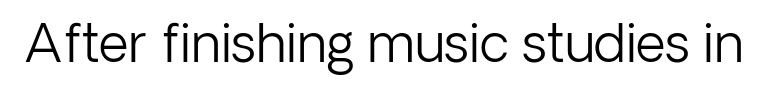
Q: Is the text bold? A: No.
Q: Is the text italic (slanted)? A: No, it is upright.
Q: Is the typeface a serif or a sans-serif typeface? A: Sans-serif.
Q: Is the text underlined? A: No.
Q: Is the spacing between letters normal or unusually wide? A: Normal.
Q: Width (condensed, normal, or wide)? A: Normal.
Q: Stroke contrast? A: Low.
Q: x-height? A: Medium.
Q: Monospaced? A: No.
